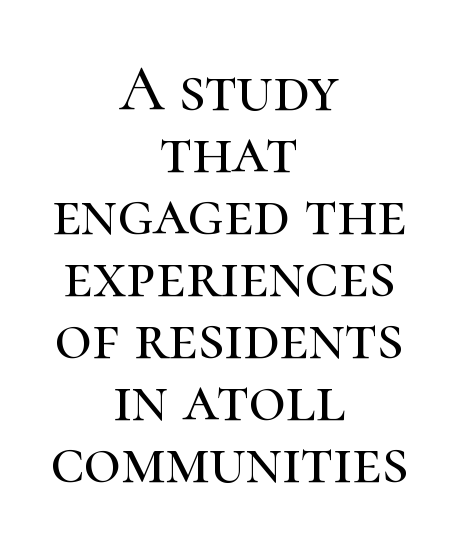
{"serif": "yes", "italic": "no", "width": "normal", "stroke_contrast": "high", "x_height": "medium", "monospaced": "no", "underline": "no", "align": "center", "line_spacing": "tight", "line_spacing_ratio": 0.97, "letter_spacing": "normal", "letter_spacing_em": 0.0, "glyph_px": 64}
